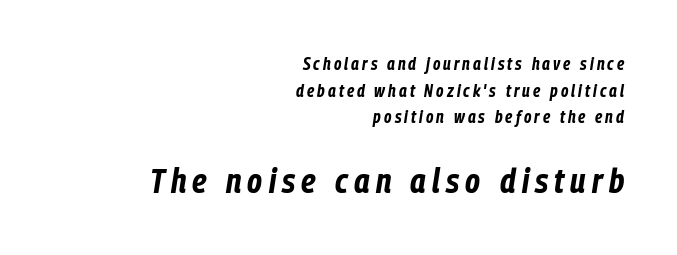
Q: Is the text bold? A: Yes.
Q: Is the text italic (slanted)? A: Yes, it leans right by about 9 degrees.
Q: Is the text underlined? A: No.
Q: How is the paragraph aligned? A: Right-aligned.
Q: Is the spacing between lines tight, normal or loose? A: Normal.
Q: Which block of text is set in a larger size, the first (top) or the second (bottom)? A: The second (bottom) one.
Q: Width (condensed, normal, or wide)? A: Condensed.
Q: Stroke contrast? A: Low.
Q: x-height? A: Medium.
Q: Monospaced? A: No.
